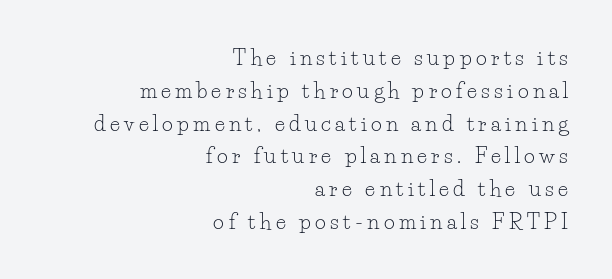
The image shows 21 px text type, upright; set right-aligned, normal line spacing (1.56x), unusually wide letter spacing (+0.21 em), not underlined.
